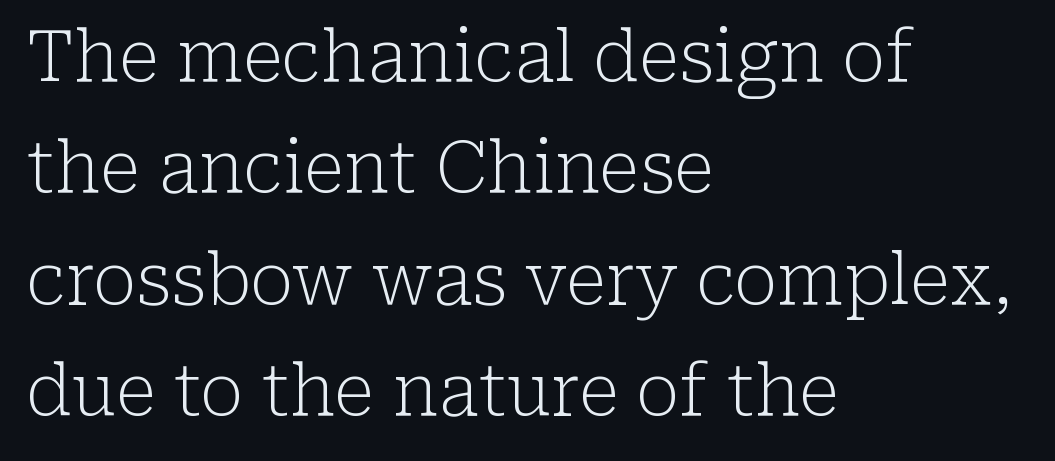
Q: Is the text bold? A: No.
Q: Is the text italic (slanted)? A: No, it is upright.
Q: Is the typeface a serif or a sans-serif typeface? A: Serif.
Q: Is the text underlined? A: No.
Q: How is the paragraph aligned? A: Left-aligned.
Q: Is the spacing between letters normal or unusually wide? A: Normal.
Q: Is the spacing between lines tight, normal or loose? A: Normal.
Q: Width (condensed, normal, or wide)? A: Normal.
Q: Stroke contrast? A: Low.
Q: x-height? A: Medium.
Q: Monospaced? A: No.
